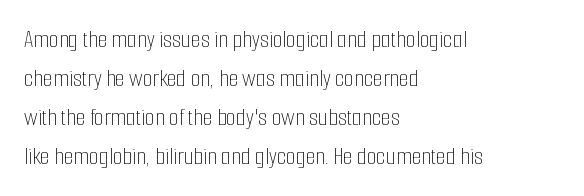
{"italic": "no", "bold": "no", "underline": "no", "align": "left", "line_spacing": "normal", "line_spacing_ratio": 1.56, "letter_spacing": "normal", "letter_spacing_em": 0.0, "glyph_px": 25}
